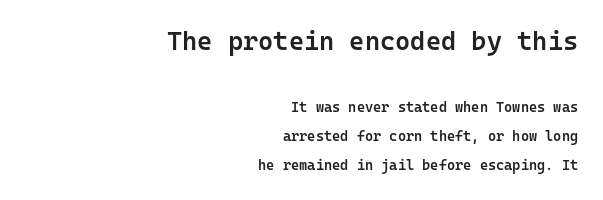
The image shows 26 px text type, upright; set right-aligned, loose line spacing (2.06x), normal letter spacing, not underlined; the first (top) block is 1.86x larger.
